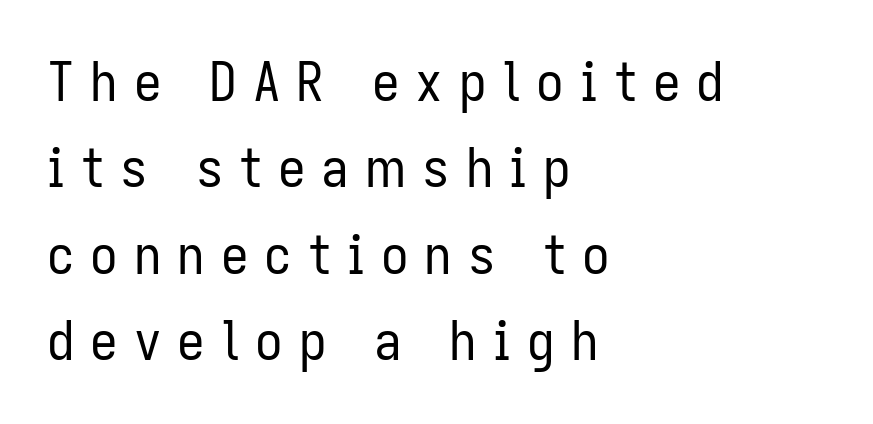
The image shows 55 px regular-weight, condensed sans-serif type, upright; set left-aligned, normal line spacing (1.57x), unusually wide letter spacing (+0.29 em), not underlined; low stroke contrast and a medium x-height.
